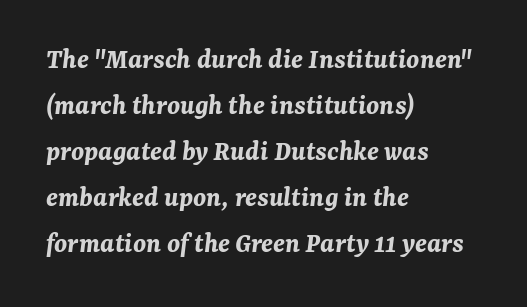
Q: Is the text bold? A: Yes.
Q: Is the text italic (slanted)? A: Yes, it leans right by about 7 degrees.
Q: Is the text underlined? A: No.
Q: How is the paragraph aligned? A: Left-aligned.
Q: Is the spacing between letters normal or unusually wide? A: Normal.
Q: Is the spacing between lines tight, normal or loose? A: Normal.
Q: Width (condensed, normal, or wide)? A: Normal.
Q: Stroke contrast? A: Medium.
Q: x-height? A: Medium.
Q: Monospaced? A: No.
